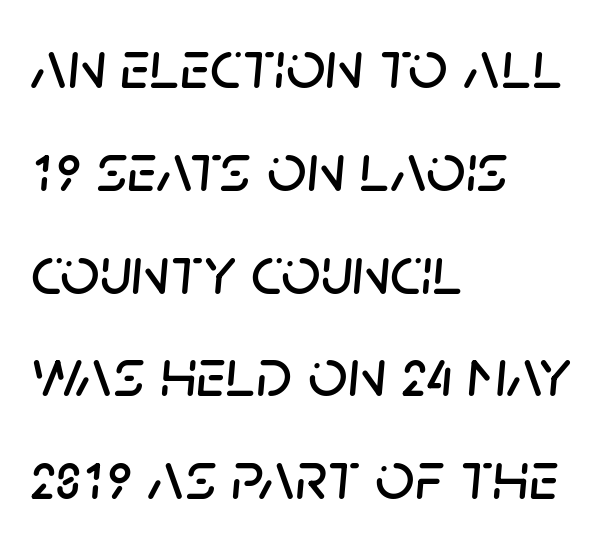
Q: Is the text italic (slanted)? A: Yes, it leans right by about 5 degrees.
Q: Is the text underlined? A: No.
Q: How is the paragraph aligned? A: Left-aligned.
Q: Is the spacing between letters normal or unusually wide? A: Normal.
Q: Is the spacing between lines tight, normal or loose? A: Normal.
Q: Width (condensed, normal, or wide)? A: Normal.
Q: Stroke contrast? A: Low.
Q: x-height? A: Large.
Q: Monospaced? A: No.
